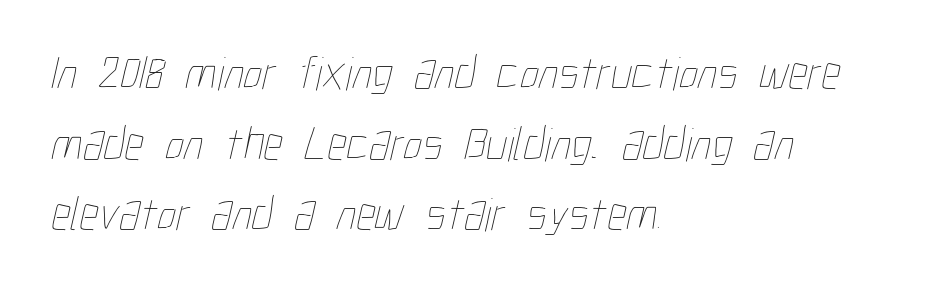
{"bold": "no", "weight": "thin", "width": "condensed", "stroke_contrast": "low", "x_height": "medium", "monospaced": "no", "underline": "no", "align": "left", "line_spacing": "normal", "line_spacing_ratio": 1.47, "letter_spacing": "normal", "letter_spacing_em": 0.0, "glyph_px": 48}
